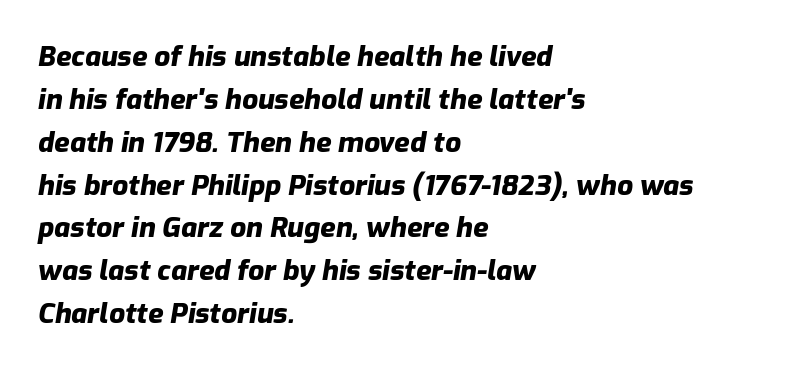
{"italic": "yes", "lean": "right", "slant_degrees": 9, "bold": "yes", "weight": "heavy", "width": "normal", "stroke_contrast": "low", "x_height": "medium", "monospaced": "no", "underline": "no", "align": "left", "line_spacing": "normal", "line_spacing_ratio": 1.53, "letter_spacing": "normal", "letter_spacing_em": 0.0, "glyph_px": 28}
